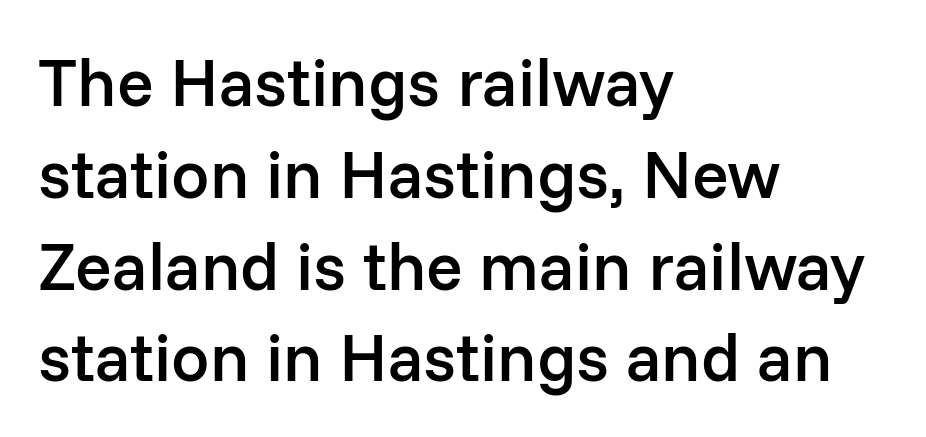
Q: Is the text bold? A: Semi-bold.
Q: Is the text italic (slanted)? A: No, it is upright.
Q: Is the typeface a serif or a sans-serif typeface? A: Sans-serif.
Q: Is the text underlined? A: No.
Q: How is the paragraph aligned? A: Left-aligned.
Q: Is the spacing between letters normal or unusually wide? A: Normal.
Q: Is the spacing between lines tight, normal or loose? A: Normal.
Q: Width (condensed, normal, or wide)? A: Normal.
Q: Stroke contrast? A: Low.
Q: x-height? A: Medium.
Q: Monospaced? A: No.
